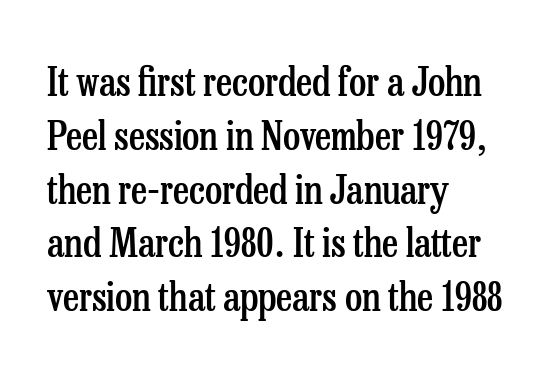
{"serif": "yes", "italic": "no", "bold": "semi", "weight": "semibold", "width": "condensed", "stroke_contrast": "low", "x_height": "medium", "monospaced": "no", "underline": "no", "align": "left", "line_spacing": "normal", "line_spacing_ratio": 1.38, "letter_spacing": "normal", "letter_spacing_em": 0.0, "glyph_px": 39}
